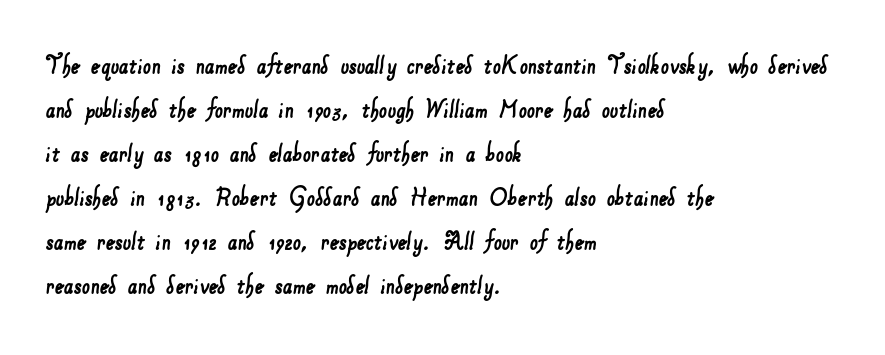
Q: Is the typeface a serif or a sans-serif typeface? A: Sans-serif.
Q: Is the text underlined? A: No.
Q: How is the paragraph aligned? A: Left-aligned.
Q: Is the spacing between letters normal or unusually wide? A: Normal.
Q: Is the spacing between lines tight, normal or loose? A: Normal.
Q: Width (condensed, normal, or wide)? A: Normal.
Q: Stroke contrast? A: Low.
Q: x-height? A: Small.
Q: Monospaced? A: No.
